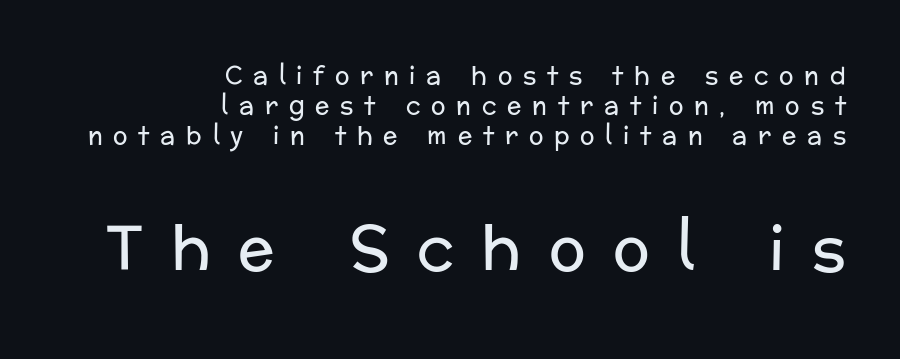
Q: Is the text bold? A: No.
Q: Is the text italic (slanted)? A: No, it is upright.
Q: Is the typeface a serif or a sans-serif typeface? A: Sans-serif.
Q: Is the text underlined? A: No.
Q: How is the paragraph aligned? A: Right-aligned.
Q: Is the spacing between letters normal or unusually wide? A: Unusually wide.
Q: Is the spacing between lines tight, normal or loose? A: Normal.
Q: Which block of text is set in a larger size, the first (top) or the second (bottom)? A: The second (bottom) one.
Q: Width (condensed, normal, or wide)? A: Normal.
Q: Stroke contrast? A: Low.
Q: x-height? A: Medium.
Q: Monospaced? A: No.
